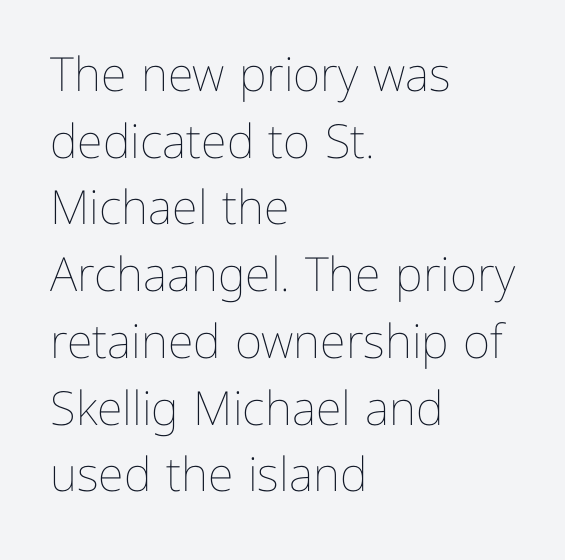
{"italic": "no", "bold": "no", "weight": "thin", "width": "normal", "stroke_contrast": "low", "x_height": "medium", "monospaced": "no", "underline": "no", "align": "left", "line_spacing": "normal", "line_spacing_ratio": 1.42, "letter_spacing": "normal", "letter_spacing_em": 0.0, "glyph_px": 47}
